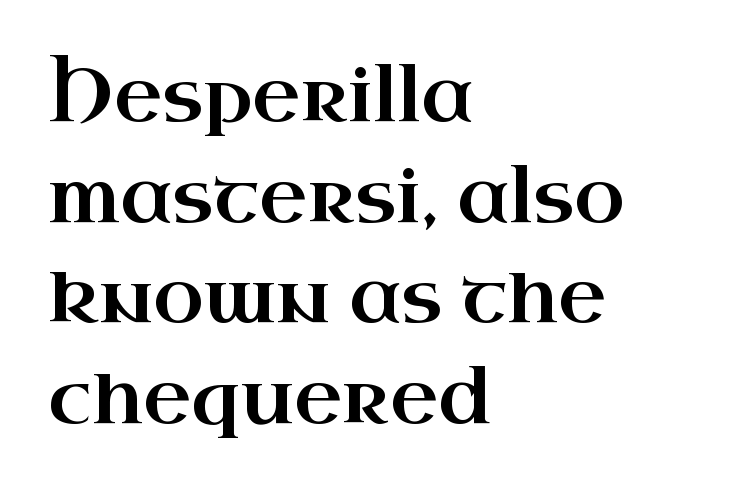
The image shows 74 px wide serif type, upright; set left-aligned, normal line spacing (1.36x), normal letter spacing, not underlined; high stroke contrast and a small x-height.
